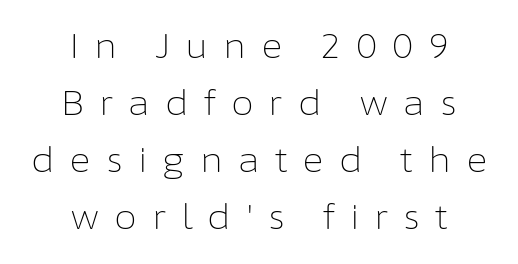
The image shows 33 px light sans-serif type, upright; set centered, line spacing 1.73x, unusually wide letter spacing (+0.45 em), not underlined; low stroke contrast and a medium x-height.
